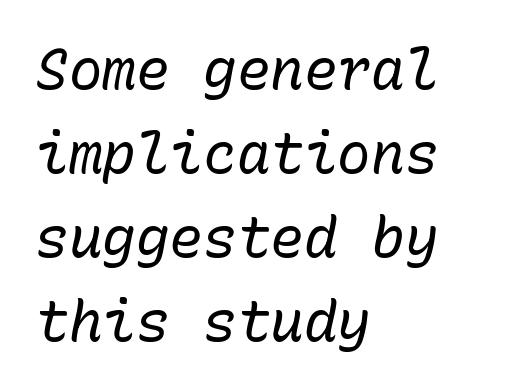
{"italic": "yes", "lean": "right", "slant_degrees": 10, "bold": "no", "weight": "regular", "width": "normal", "stroke_contrast": "low", "x_height": "medium", "monospaced": "yes", "underline": "no", "align": "left", "line_spacing": "normal", "line_spacing_ratio": 1.5, "letter_spacing": "normal", "letter_spacing_em": 0.0, "glyph_px": 56}
